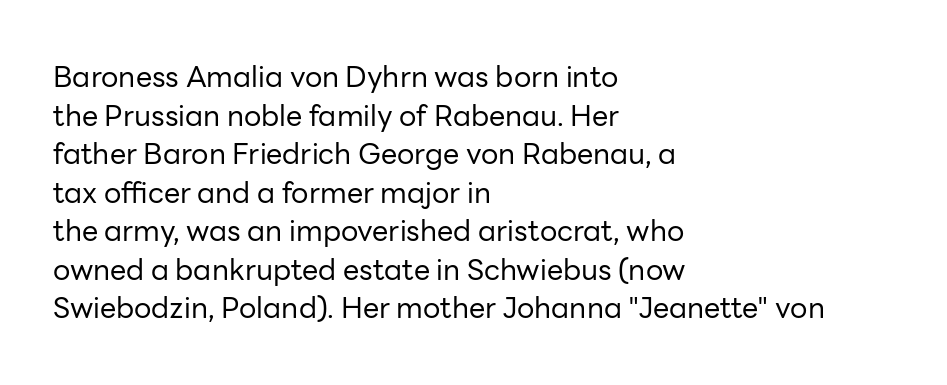
The image shows 29 px regular-weight sans-serif type, upright; set left-aligned, normal line spacing (1.33x), normal letter spacing, not underlined; low stroke contrast and a medium x-height.
